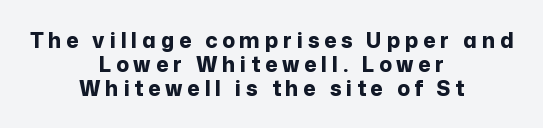
The image shows 21 px bold type, upright; set centered, tight line spacing (1.14x), unusually wide letter spacing (+0.23 em), not underlined.
